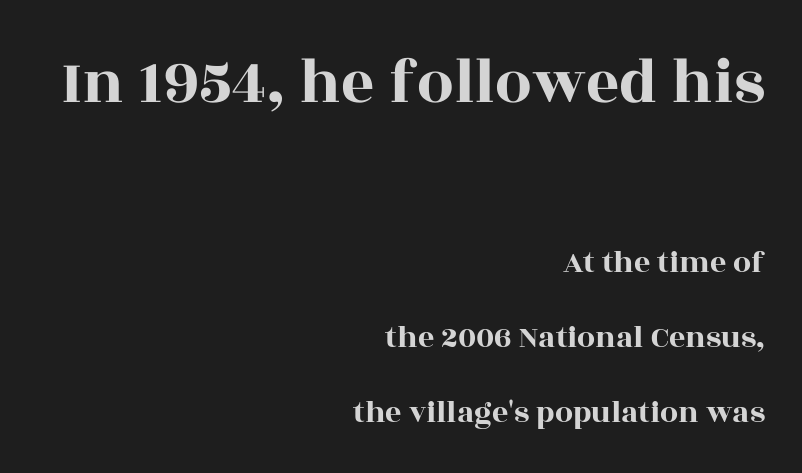
Q: Is the text italic (slanted)? A: No, it is upright.
Q: Is the typeface a serif or a sans-serif typeface? A: Serif.
Q: Is the text underlined? A: No.
Q: How is the paragraph aligned? A: Right-aligned.
Q: Is the spacing between letters normal or unusually wide? A: Normal.
Q: Is the spacing between lines tight, normal or loose? A: Loose.
Q: Which block of text is set in a larger size, the first (top) or the second (bottom)? A: The first (top) one.
Q: Width (condensed, normal, or wide)? A: Wide.
Q: x-height? A: Large.
Q: Monospaced? A: No.
